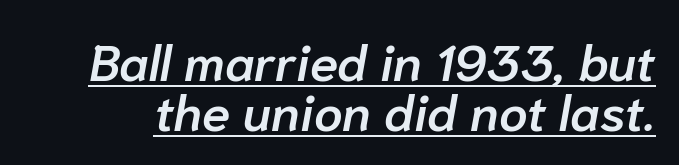
The image shows 51 px semibold type, italic (leaning right); set tight line spacing (0.98x), normal letter spacing, underlined; low stroke contrast and a medium x-height.
